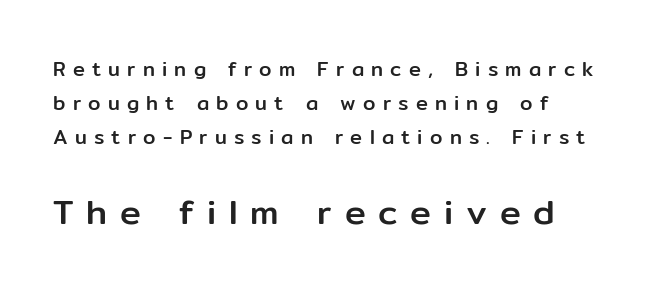
Has an underline been added? It has not. No feet cap the strokes, marking this as sans-serif type. Is the block centered? No — it sits flush against the left margin. The specimen reads as upright at a glance. Reading down the column, the eye jumps a familiar distance to each next line. Here the designer chose a conventional face with non-uniform glyph widths.
